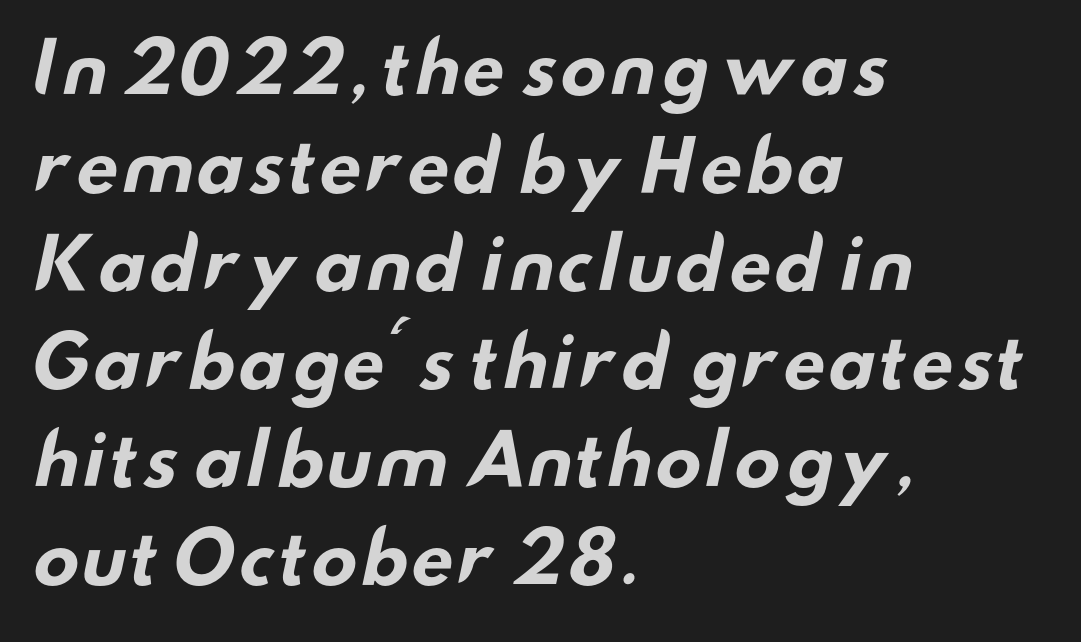
Q: Is the text bold? A: Yes.
Q: Is the typeface a serif or a sans-serif typeface? A: Sans-serif.
Q: Is the text underlined? A: No.
Q: How is the paragraph aligned? A: Left-aligned.
Q: Is the spacing between letters normal or unusually wide? A: Normal.
Q: Is the spacing between lines tight, normal or loose? A: Normal.
Q: Width (condensed, normal, or wide)? A: Wide.
Q: Stroke contrast? A: Low.
Q: x-height? A: Small.
Q: Monospaced? A: No.
